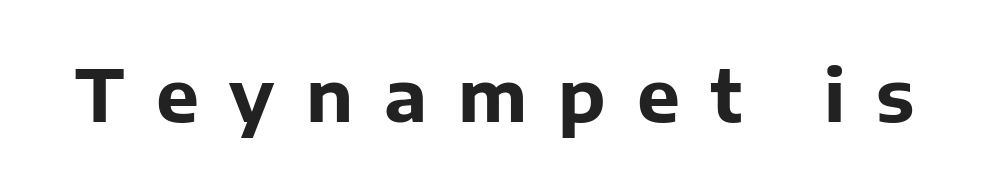
The glyphs in this specimen are sans serif. The passage shown is emphatically bold. There is plenty of visible air inserted between adjacent glyphs. Looks like regular typesetting: each glyph gets only the width it needs. The strip under each line holds only bare page. The typography opts for an upright posture over an oblique one.
